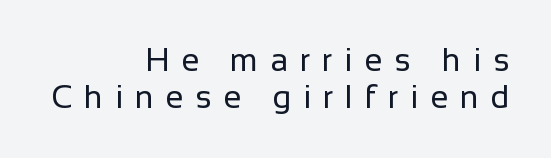
{"serif": "no", "italic": "no", "bold": "no", "weight": "regular", "width": "normal", "stroke_contrast": "low", "x_height": "medium", "monospaced": "no", "underline": "no", "align": "right", "line_spacing_ratio": 1.17, "letter_spacing": "wide", "letter_spacing_em": 0.37, "glyph_px": 32}
